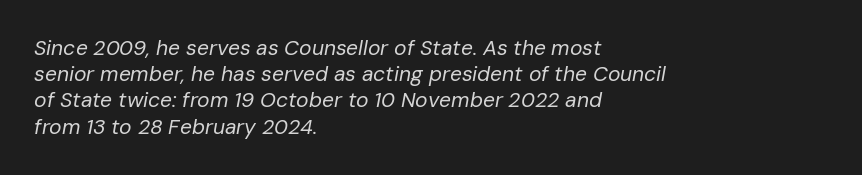
Q: Is the text bold? A: No.
Q: Is the text italic (slanted)? A: Yes, it leans right by about 10 degrees.
Q: Is the text underlined? A: No.
Q: How is the paragraph aligned? A: Left-aligned.
Q: Is the spacing between letters normal or unusually wide? A: Normal.
Q: Is the spacing between lines tight, normal or loose? A: Normal.
